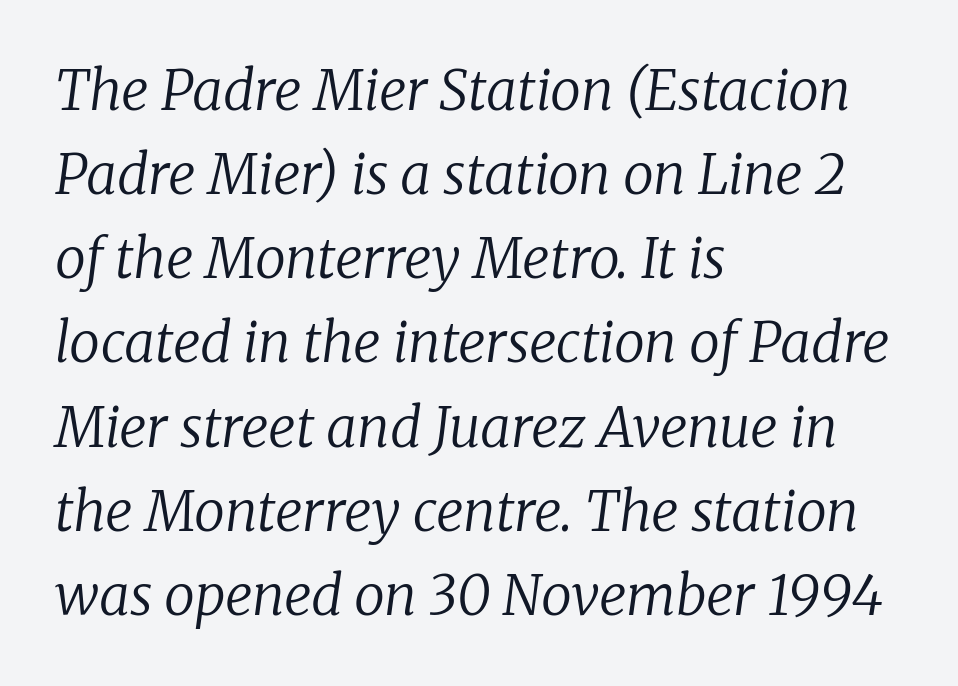
{"serif": "yes", "italic": "yes", "lean": "right", "slant_degrees": 8, "bold": "no", "weight": "regular", "width": "normal", "stroke_contrast": "low", "x_height": "medium", "monospaced": "no", "underline": "no", "align": "left", "line_spacing": "normal", "line_spacing_ratio": 1.53, "letter_spacing": "normal", "letter_spacing_em": 0.0, "glyph_px": 55}
